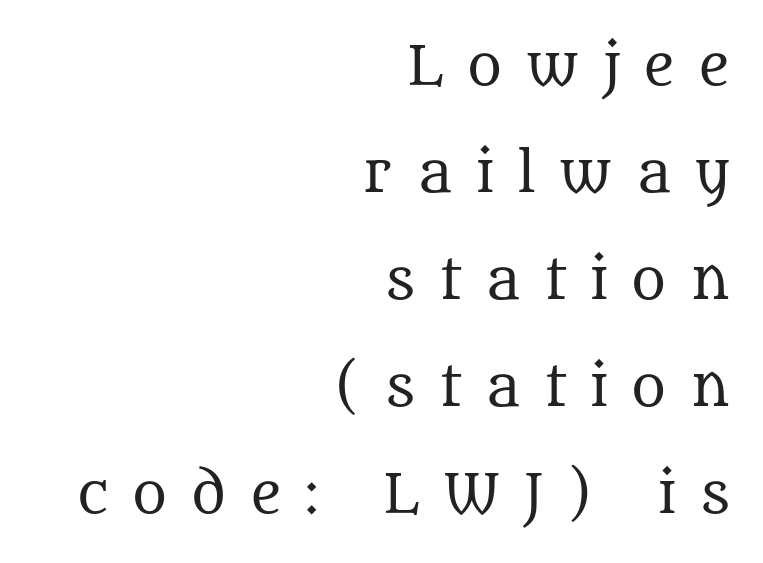
The image shows 53 px regular-weight serif type, upright; set right-aligned, loose line spacing (2.02x), unusually wide letter spacing (+0.45 em), not underlined; medium stroke contrast and a large x-height.
